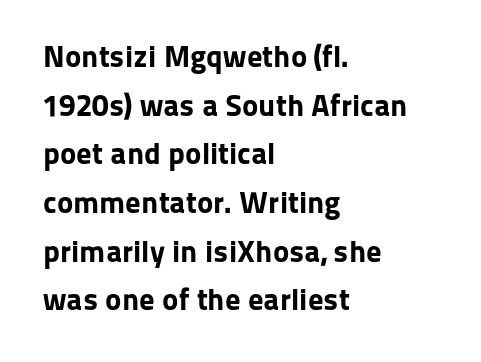
{"serif": "no", "italic": "no", "bold": "yes", "weight": "bold", "width": "normal", "stroke_contrast": "low", "x_height": "medium", "monospaced": "no", "underline": "no", "align": "left", "line_spacing": "normal", "line_spacing_ratio": 1.57, "letter_spacing": "normal", "letter_spacing_em": 0.0, "glyph_px": 31}
